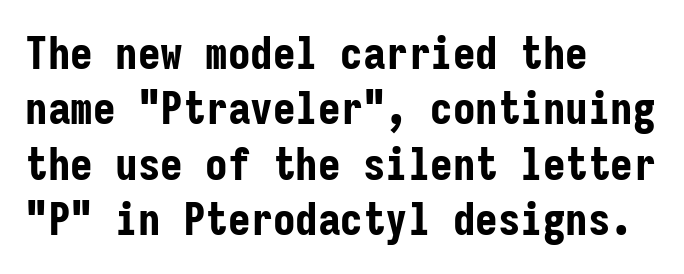
Q: Is the text bold? A: Yes.
Q: Is the text italic (slanted)? A: No, it is upright.
Q: Is the typeface a serif or a sans-serif typeface? A: Sans-serif.
Q: Is the text underlined? A: No.
Q: How is the paragraph aligned? A: Left-aligned.
Q: Is the spacing between letters normal or unusually wide? A: Normal.
Q: Width (condensed, normal, or wide)? A: Condensed.
Q: Stroke contrast? A: Low.
Q: x-height? A: Medium.
Q: Monospaced? A: Yes.
